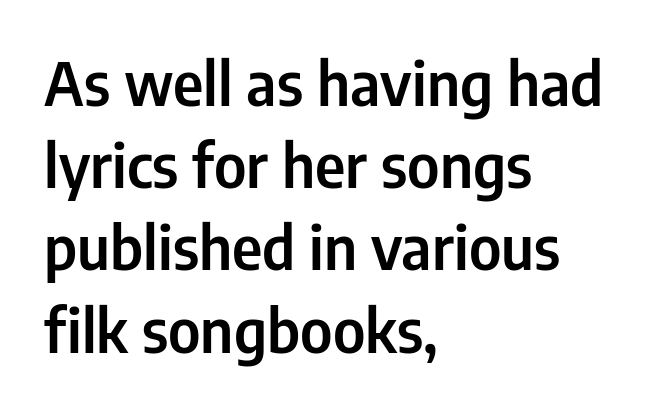
The image shows 60 px condensed sans-serif type, upright; set left-aligned, normal line spacing (1.37x), normal letter spacing, not underlined; low stroke contrast and a medium x-height.
